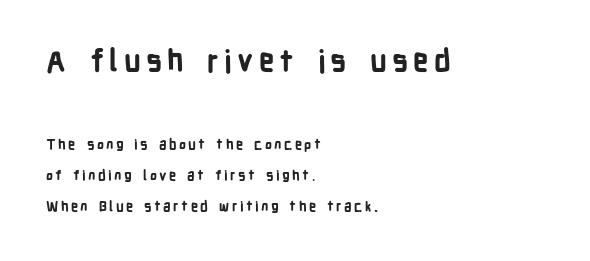
The rendering uses natural spacing where letterforms have individual widths. These lines stand farther apart than default settings would place them. I'd describe the lettering as bold — thick and assertive. This rendering features lettering with no underline.
